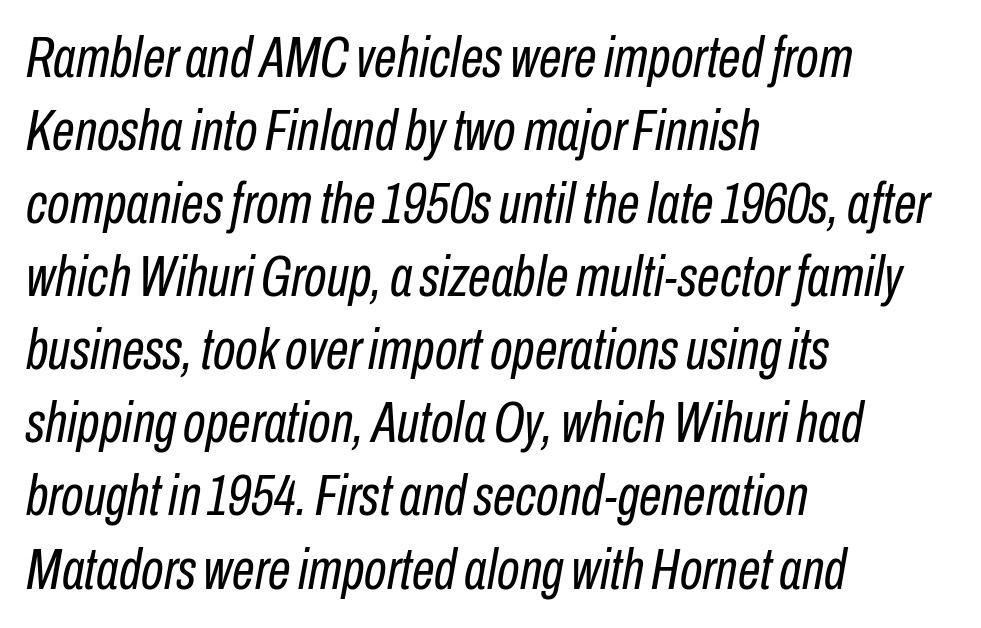
The image shows 58 px regular-weight, condensed type, italic (leaning right); set left-aligned, normal line spacing (1.26x), normal letter spacing, not underlined; low stroke contrast and a medium x-height.
